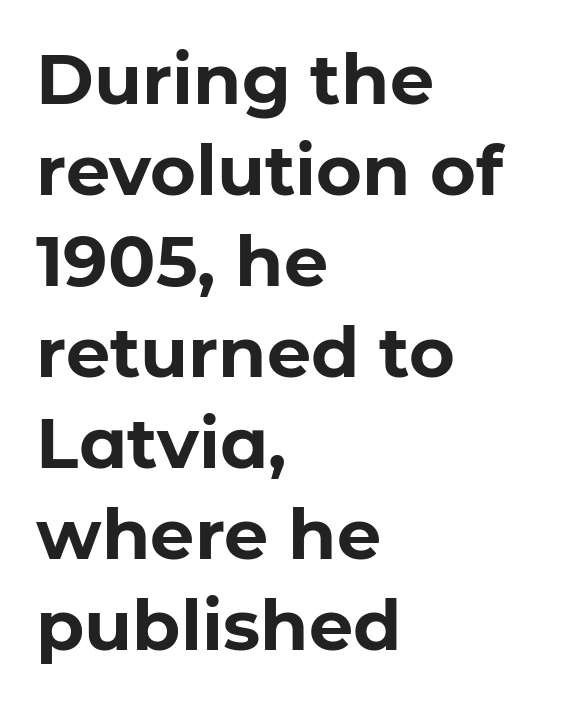
Q: Is the text bold? A: Yes.
Q: Is the text italic (slanted)? A: No, it is upright.
Q: Is the typeface a serif or a sans-serif typeface? A: Sans-serif.
Q: Is the text underlined? A: No.
Q: How is the paragraph aligned? A: Left-aligned.
Q: Is the spacing between letters normal or unusually wide? A: Normal.
Q: Is the spacing between lines tight, normal or loose? A: Normal.
Q: Width (condensed, normal, or wide)? A: Normal.
Q: Stroke contrast? A: Low.
Q: x-height? A: Medium.
Q: Monospaced? A: No.
